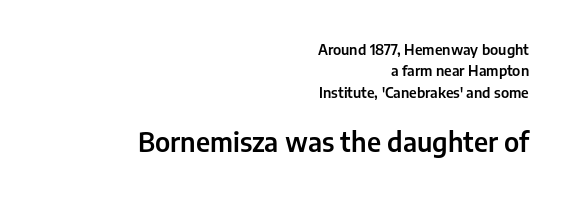
The image shows 26 px text type, upright; set right-aligned, normal line spacing (1.53x), normal letter spacing, not underlined; the second (bottom) block is 1.86x larger.
